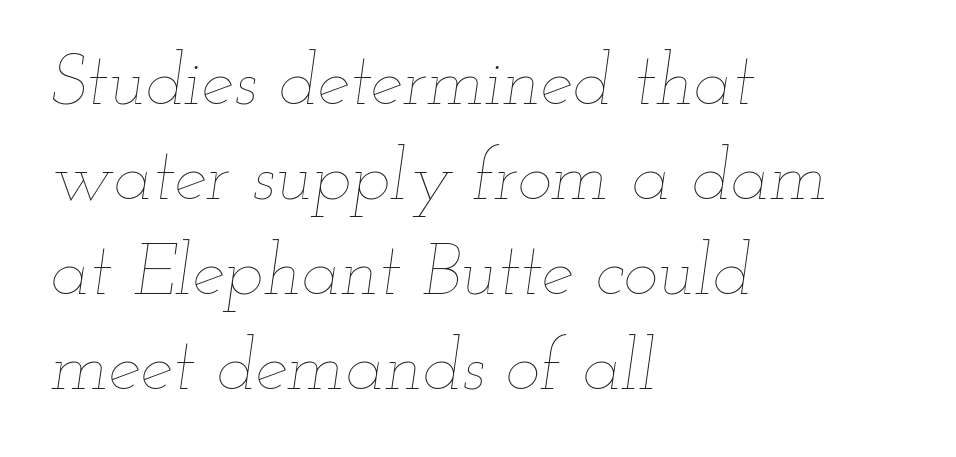
The image shows 73 px thin, wide type, italic (leaning right); set left-aligned, normal line spacing (1.3x), normal letter spacing, not underlined; low stroke contrast and a small x-height.
